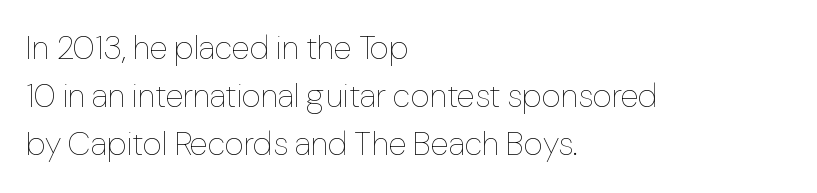
The image shows 33 px thin type, upright; set left-aligned, normal line spacing (1.46x), normal letter spacing, not underlined; low stroke contrast and a medium x-height.
